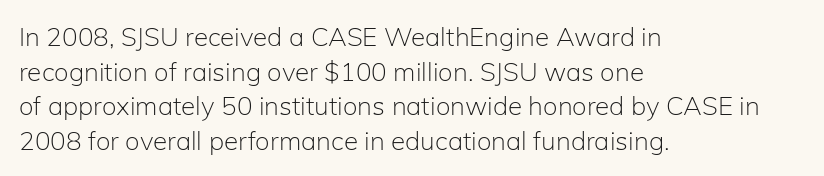
{"italic": "no", "bold": "no", "underline": "no", "align": "left", "line_spacing": "normal", "line_spacing_ratio": 1.33, "letter_spacing": "normal", "letter_spacing_em": 0.0, "glyph_px": 26}
